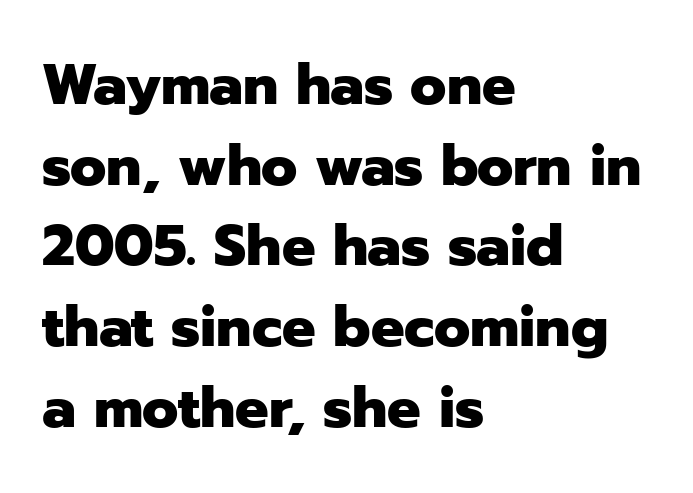
{"serif": "no", "italic": "no", "bold": "yes", "weight": "heavy", "width": "normal", "stroke_contrast": "low", "x_height": "medium", "monospaced": "no", "underline": "no", "align": "left", "line_spacing": "normal", "line_spacing_ratio": 1.44, "letter_spacing": "normal", "letter_spacing_em": 0.0, "glyph_px": 56}
